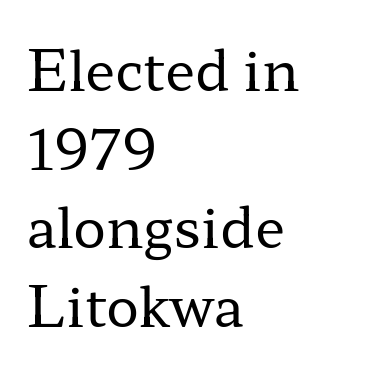
The image shows 55 px regular-weight, wide serif type, upright; set left-aligned, normal line spacing (1.43x), normal letter spacing, not underlined; low stroke contrast and a medium x-height.
